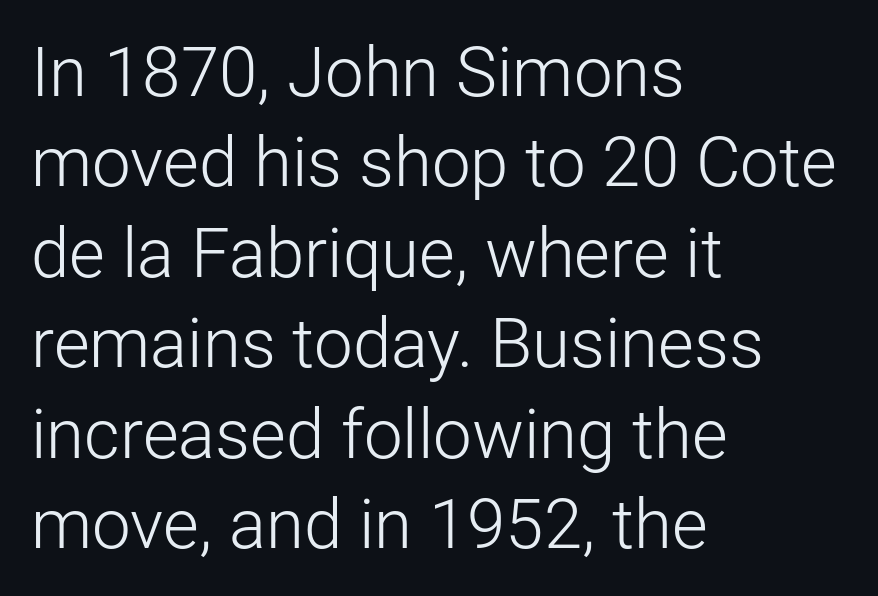
The image shows 69 px light sans-serif type, upright; set left-aligned, normal line spacing (1.31x), normal letter spacing, not underlined; low stroke contrast and a medium x-height.
